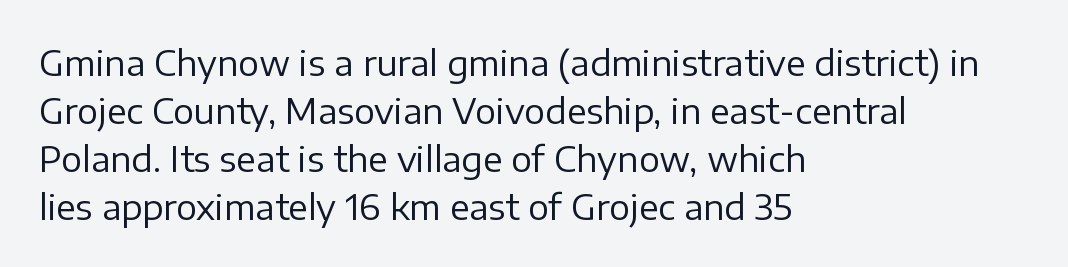
{"serif": "no", "italic": "no", "bold": "no", "weight": "regular", "width": "normal", "stroke_contrast": "low", "x_height": "medium", "monospaced": "no", "underline": "no", "align": "left", "line_spacing": "normal", "line_spacing_ratio": 1.37, "letter_spacing": "normal", "letter_spacing_em": 0.0, "glyph_px": 35}
